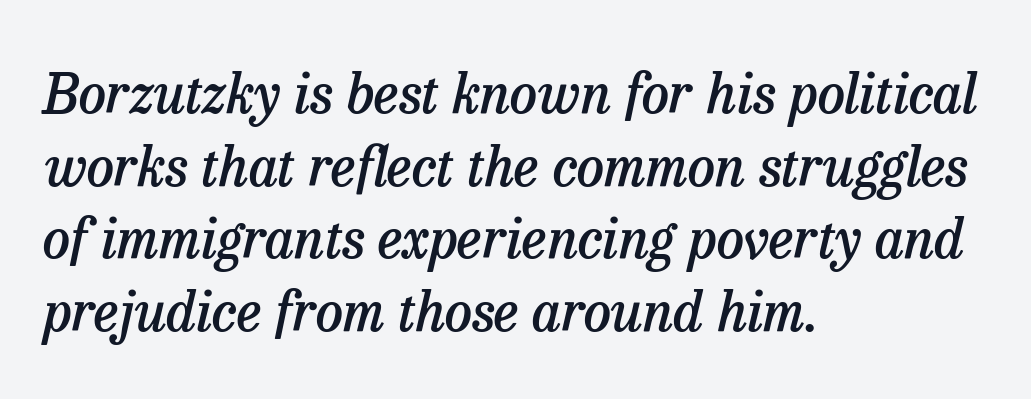
The line texture is even and compact thanks to regular tracking. Character widths vary here, with narrow letters taking less room than wide ones. Horizontal bands of white between lines are of average thickness. These lines stack with their left ends in a neat column.
